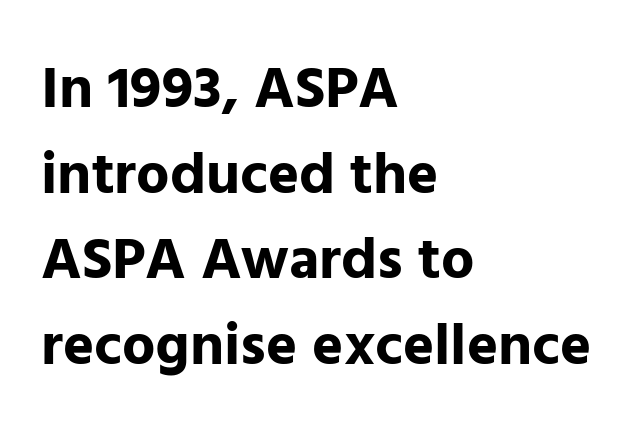
The image shows 59 px bold sans-serif type, upright; set left-aligned, normal line spacing (1.45x), normal letter spacing, not underlined; low stroke contrast and a medium x-height.
